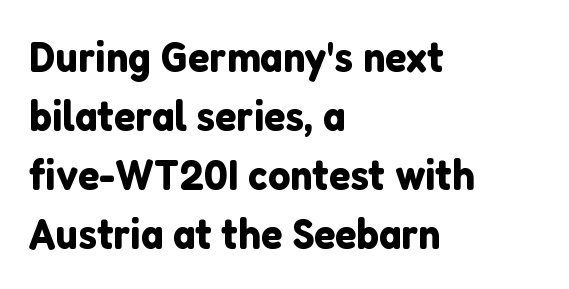
Q: Is the text italic (slanted)? A: No, it is upright.
Q: Is the typeface a serif or a sans-serif typeface? A: Sans-serif.
Q: Is the text underlined? A: No.
Q: How is the paragraph aligned? A: Left-aligned.
Q: Is the spacing between letters normal or unusually wide? A: Normal.
Q: Is the spacing between lines tight, normal or loose? A: Normal.
Q: Width (condensed, normal, or wide)? A: Normal.
Q: Stroke contrast? A: Low.
Q: x-height? A: Medium.
Q: Monospaced? A: No.
